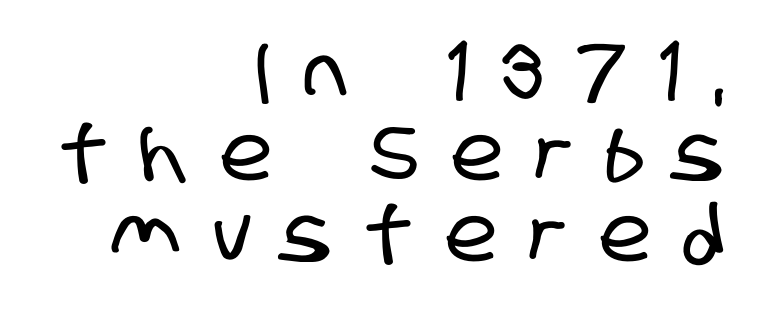
All the whitespace from short lines collects on the left. Loose tracking; the words dissolve into strings of separated letters. Nope, no serifs anywhere on these letters. Closely set lines give the paragraph a compact silhouette. Anything drawn beneath the words? Only blank space.
